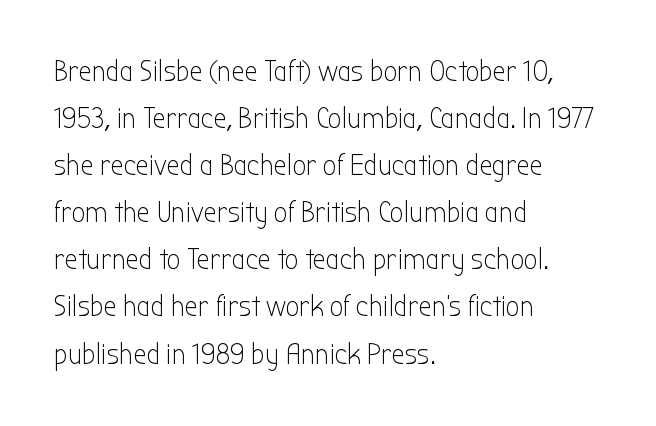
Lines of text with bare space underneath. Reading down the column, the eye jumps a familiar distance to each next line. Layout note: lines flush left. No extra tracking has been applied to these lines.
